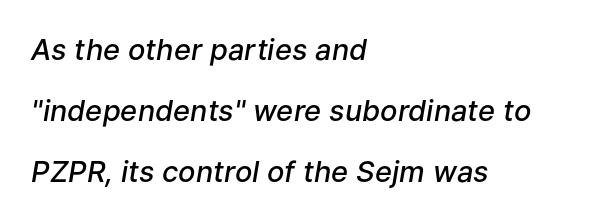
Horizontal alignment here is leftward, the default for most running prose. The passage shown has conventional tracking throughout. Proportional: the letters do not fall into vertical columns. This sample uses an oblique cut, with every glyph tilted off the vertical. Underlining? Definitely not there. The strokes are fattened partway — semibold, not bold.
